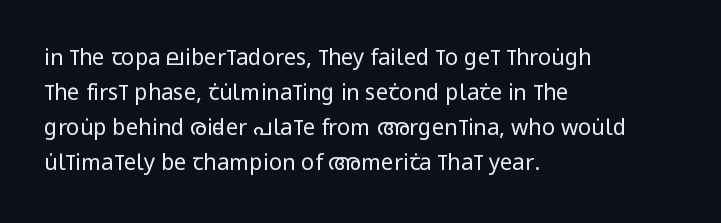
Every stem runs plumb, perpendicular to the baseline. Ink coverage per letter is moderate at most. Does extra space separate the letters? No, they use regular spacing. Line starts are locked; line ends wander. If you measured baseline to baseline, you'd find a middling distance.
